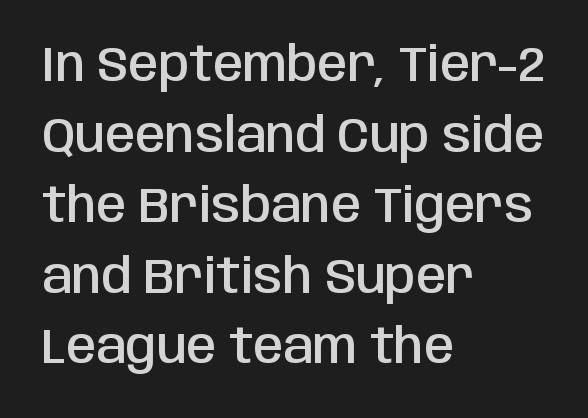
The image shows 49 px semibold, condensed sans-serif type, upright; set left-aligned, normal line spacing (1.44x), normal letter spacing, not underlined; low stroke contrast and a large x-height.
